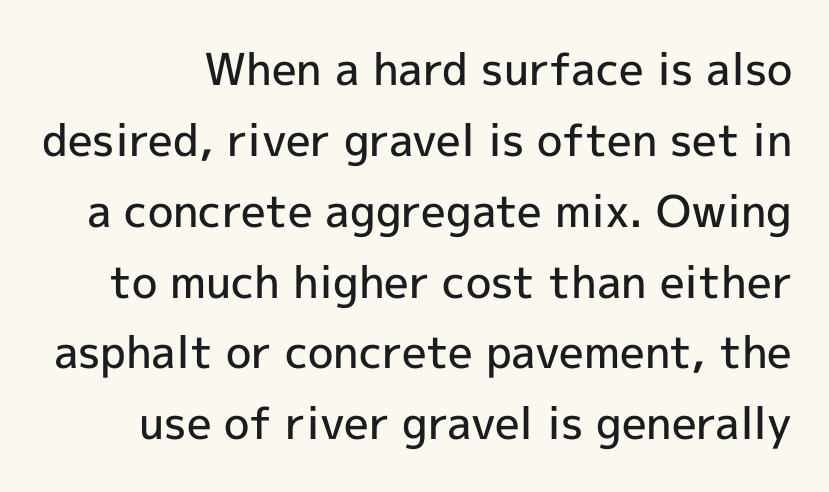
Q: Is the text bold? A: Semi-bold.
Q: Is the text italic (slanted)? A: No, it is upright.
Q: Is the typeface a serif or a sans-serif typeface? A: Sans-serif.
Q: Is the text underlined? A: No.
Q: Is the spacing between letters normal or unusually wide? A: Normal.
Q: Is the spacing between lines tight, normal or loose? A: Normal.
Q: Width (condensed, normal, or wide)? A: Normal.
Q: x-height? A: Medium.
Q: Monospaced? A: No.
